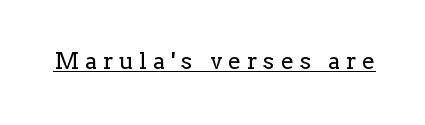
The axis of the letterforms is exactly vertical. Like a heading marked for emphasis, these lines bear an underscore. The face used here is rendered with a markedly widened letterfit. Stroke mass is kept to a normal reading level or below.
